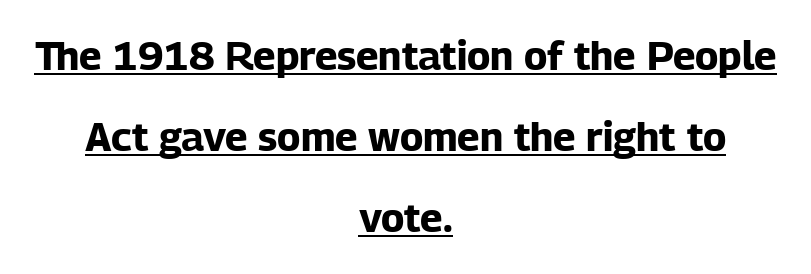
{"serif": "no", "italic": "no", "bold": "yes", "weight": "bold", "width": "normal", "stroke_contrast": "low", "x_height": "medium", "monospaced": "no", "underline": "yes", "align": "center", "line_spacing": "loose", "line_spacing_ratio": 2.03, "letter_spacing": "normal", "letter_spacing_em": 0.0, "glyph_px": 40}
